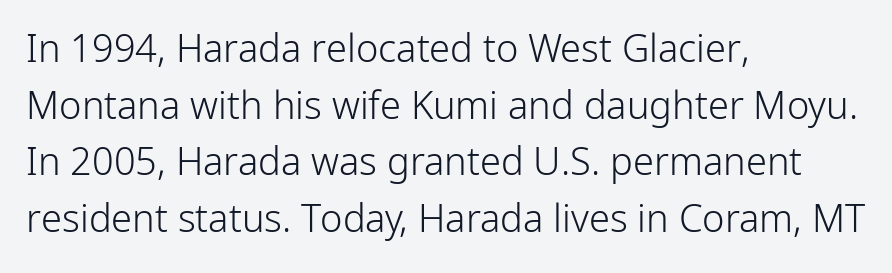
The image shows 38 px light sans-serif type, upright; set left-aligned, normal line spacing (1.49x), normal letter spacing, not underlined; low stroke contrast and a medium x-height.
